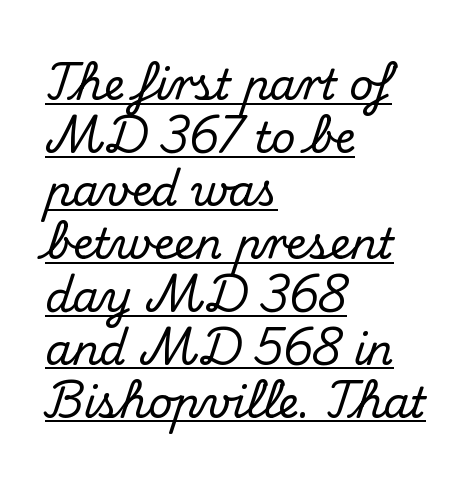
{"serif": "yes", "width": "normal", "stroke_contrast": "medium", "x_height": "small", "monospaced": "no", "underline": "yes", "align": "left", "line_spacing": "normal", "line_spacing_ratio": 1.26, "letter_spacing": "normal", "letter_spacing_em": 0.0, "glyph_px": 42}
